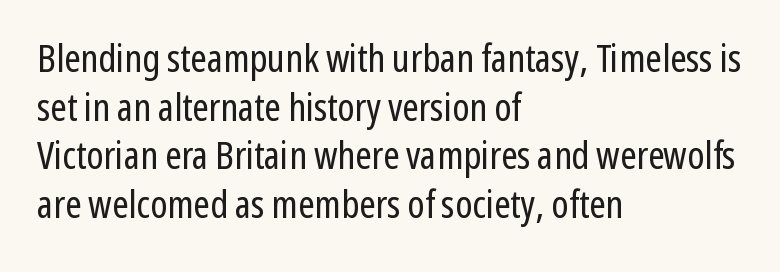
Q: Is the text bold? A: No.
Q: Is the text italic (slanted)? A: No, it is upright.
Q: Is the typeface a serif or a sans-serif typeface? A: Sans-serif.
Q: Is the text underlined? A: No.
Q: How is the paragraph aligned? A: Left-aligned.
Q: Is the spacing between letters normal or unusually wide? A: Normal.
Q: Is the spacing between lines tight, normal or loose? A: Normal.
Q: Width (condensed, normal, or wide)? A: Condensed.
Q: Stroke contrast? A: Low.
Q: x-height? A: Medium.
Q: Monospaced? A: No.
